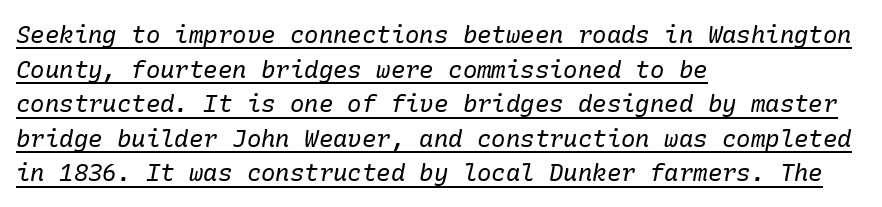
The paragraph has a hard left edge and a soft right edge. The face used here has a pronounced slope to its letters. The block of text has a typical density, with ordinary space between rows. Look at the tracking — it's just the regular setting, nothing added.
